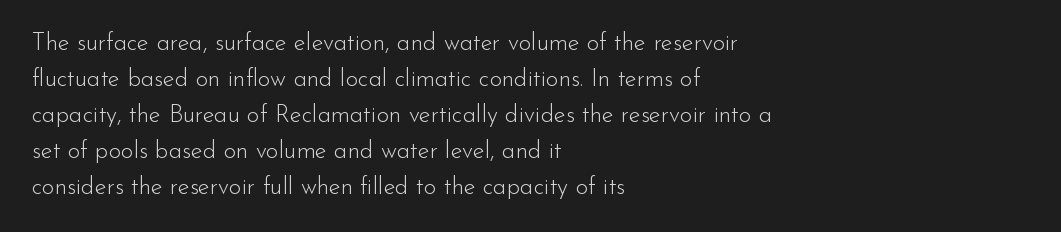
{"italic": "no", "bold": "no", "underline": "no", "align": "left", "line_spacing": "normal", "line_spacing_ratio": 1.5, "letter_spacing": "normal", "letter_spacing_em": 0.0, "glyph_px": 24}
